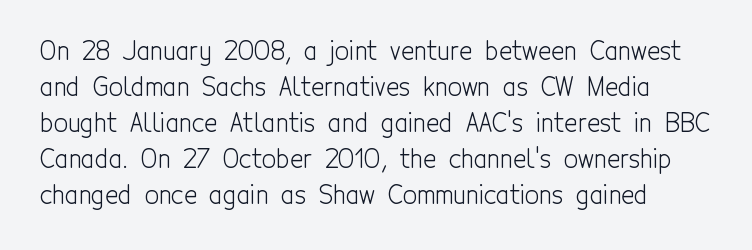
The image shows 25 px text type, upright; set normal line spacing (1.44x), normal letter spacing, not underlined.
